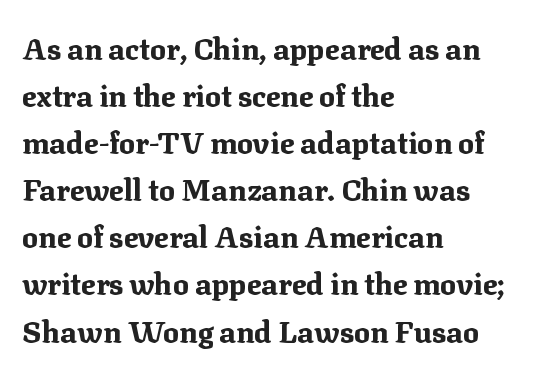
Bare-footed words on every line. The rendering uses natural spacing where letterforms have individual widths. Stroke thickness is high; the sample reads as a true bold. The lines are quadded left. Each new line begins a customary step beneath the previous one.
